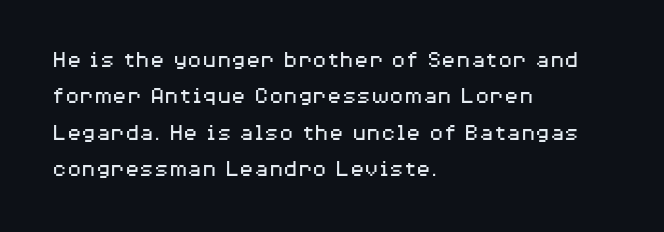
The foot of each line stays bare and open. These lines stack with their left ends in a neat column. Italic: no, the glyphs are upright roman. These lines sit exactly where default settings would place them.
